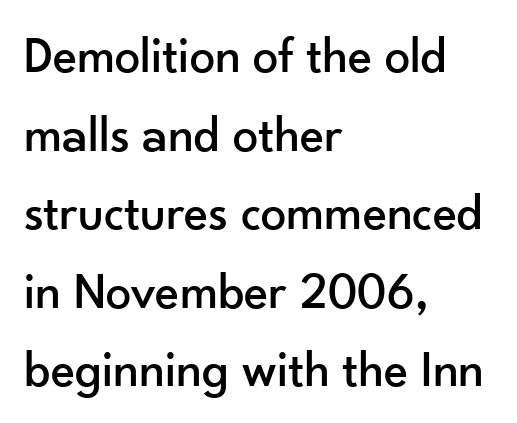
Q: Is the text italic (slanted)? A: No, it is upright.
Q: Is the typeface a serif or a sans-serif typeface? A: Sans-serif.
Q: Is the text underlined? A: No.
Q: How is the paragraph aligned? A: Left-aligned.
Q: Is the spacing between letters normal or unusually wide? A: Normal.
Q: Is the spacing between lines tight, normal or loose? A: Normal.
Q: Width (condensed, normal, or wide)? A: Normal.
Q: Stroke contrast? A: Low.
Q: x-height? A: Small.
Q: Monospaced? A: No.
